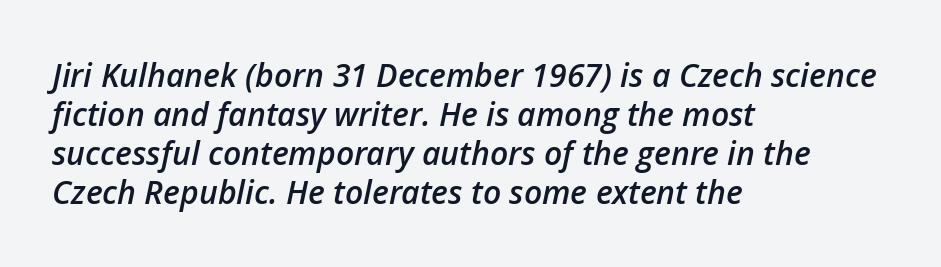
Q: Is the text bold? A: Semi-bold.
Q: Is the text italic (slanted)? A: Yes, it leans right by about 12 degrees.
Q: Is the text underlined? A: No.
Q: How is the paragraph aligned? A: Left-aligned.
Q: Is the spacing between letters normal or unusually wide? A: Normal.
Q: Width (condensed, normal, or wide)? A: Normal.
Q: Stroke contrast? A: Low.
Q: x-height? A: Medium.
Q: Monospaced? A: No.
